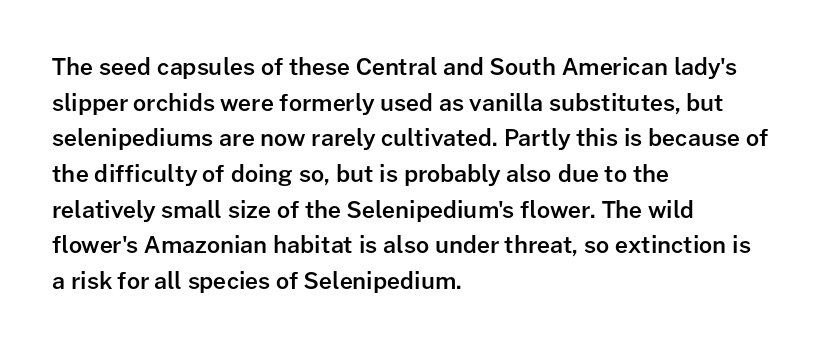
{"italic": "no", "bold": "semi", "underline": "no", "align": "left", "line_spacing": "normal", "line_spacing_ratio": 1.55, "letter_spacing": "normal", "letter_spacing_em": 0.0, "glyph_px": 23}
